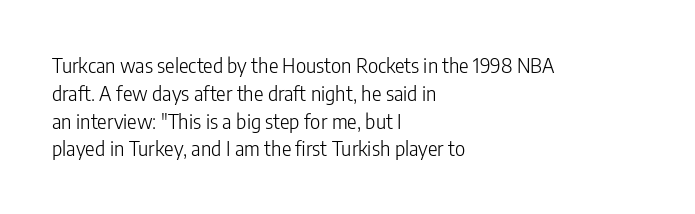
The image shows 20 px text type, upright; set left-aligned, normal line spacing (1.39x), normal letter spacing, not underlined.
